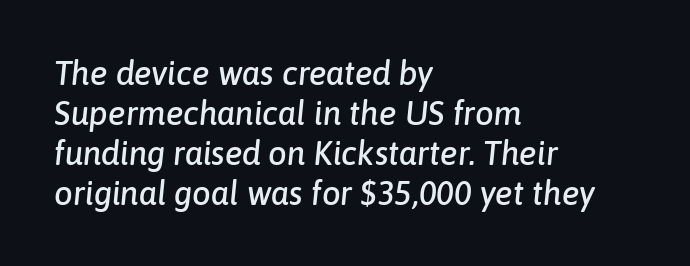
Here the designer chose a conventional face with non-uniform glyph widths. Bare-footed words on every line. This sample uses plain, unmodified letter spacing. The text block is weighted toward the left margin, trailing off unevenly rightward.
